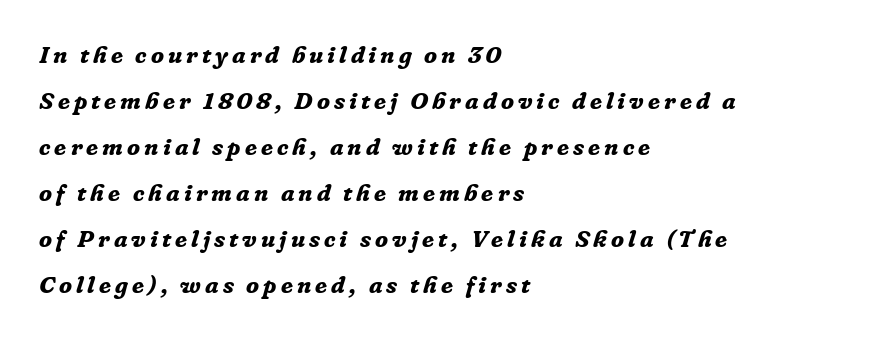
Q: Is the text bold? A: Yes.
Q: Is the text italic (slanted)? A: Yes, it leans right by about 16 degrees.
Q: Is the text underlined? A: No.
Q: How is the paragraph aligned? A: Left-aligned.
Q: Is the spacing between lines tight, normal or loose? A: Loose.
